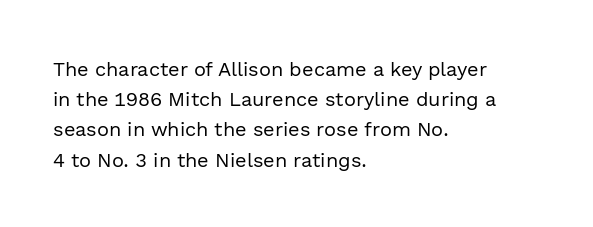
Q: Is the text bold? A: No.
Q: Is the text italic (slanted)? A: No, it is upright.
Q: Is the text underlined? A: No.
Q: How is the paragraph aligned? A: Left-aligned.
Q: Is the spacing between letters normal or unusually wide? A: Normal.
Q: Is the spacing between lines tight, normal or loose? A: Normal.
